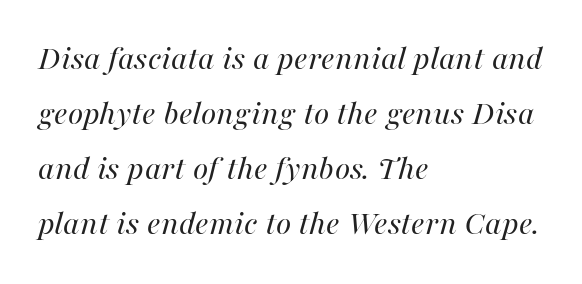
The image shows 35 px regular-weight type, italic (leaning right); set left-aligned, normal line spacing (1.57x), normal letter spacing, not underlined; high stroke contrast and a medium x-height.
